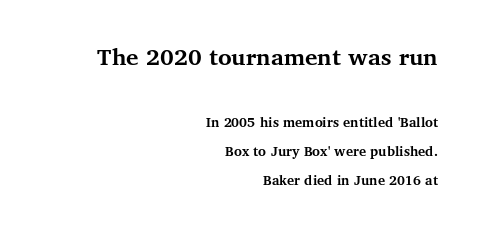
Q: Is the text bold? A: Yes.
Q: Is the text italic (slanted)? A: No, it is upright.
Q: Is the text underlined? A: No.
Q: How is the paragraph aligned? A: Right-aligned.
Q: Is the spacing between letters normal or unusually wide? A: Normal.
Q: Is the spacing between lines tight, normal or loose? A: Loose.
Q: Which block of text is set in a larger size, the first (top) or the second (bottom)? A: The first (top) one.
